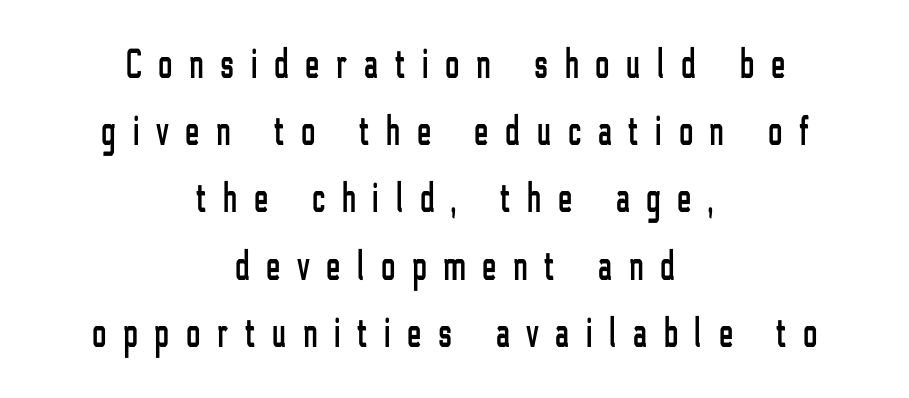
The image shows 42 px condensed sans-serif type, upright; set centered, normal line spacing (1.6x), unusually wide letter spacing (+0.41 em), not underlined; low stroke contrast and a medium x-height.
